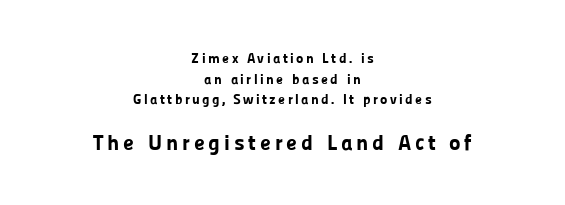
{"italic": "no", "bold": "yes", "underline": "no", "align": "center", "line_spacing": "normal", "line_spacing_ratio": 1.48, "larger_block": "second", "size_ratio": 1.57, "glyph_px": 22}
